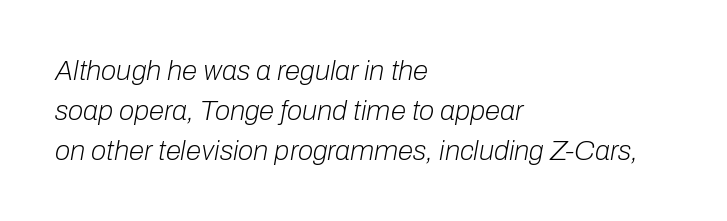
The whole block is typeset with a tilt. The typesetting does not lean heavy: it is not bold. A typesetter would call this zero additional tracking. Baseline-to-baseline distance is the conventional proportion of letter height.
